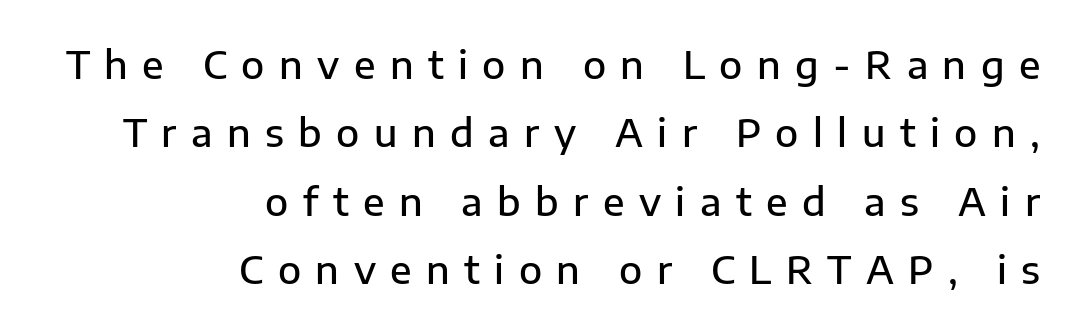
Honestly, the letter spacing is so wide it's the main thing you notice. Is the block centered? No — it sits flush against the right margin. The letters advance in unequal steps, a hallmark of proportional type. Observe the absence of serifs on each vertical stroke in this sample. Glance below the letters and you will spot only blank space. The strokes are fattened partway — semibold, not bold.
